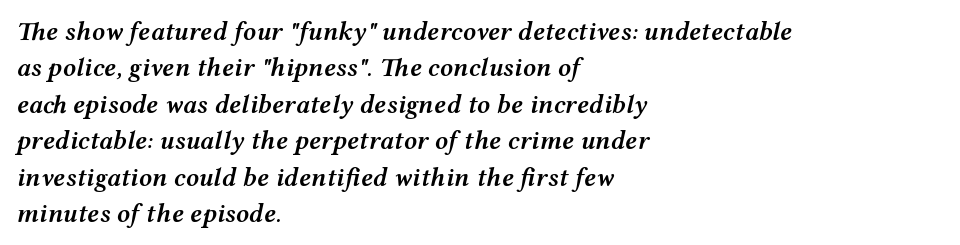
The image shows 26 px text type, italic (leaning right); set left-aligned, normal line spacing (1.4x), normal letter spacing, not underlined.
